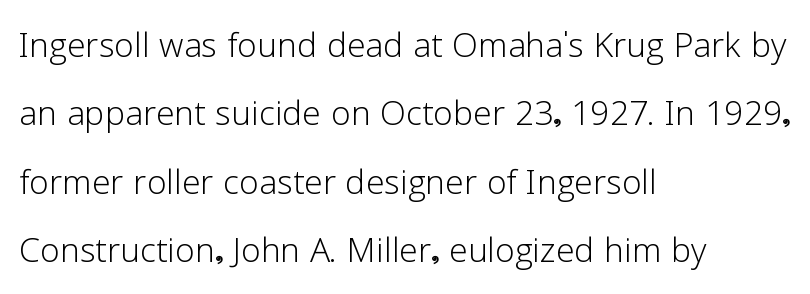
The area under the type is left untouched. A typesetter would call this leading conventional body-copy spacing. Where is the straight margin? On the left. What stands out about the letter spacing? Nothing — it is the standard amount. To sum up the face: it is a sans, with no serifs. Do the letters lean? They stand straight.
